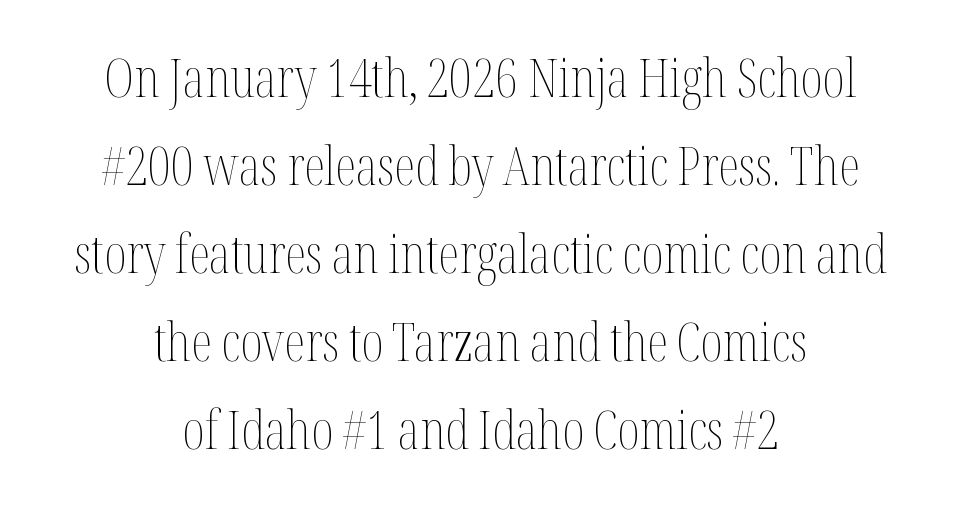
The image shows 54 px thin, condensed type, upright; set centered, normal line spacing (1.63x), normal letter spacing, not underlined; medium stroke contrast and a medium x-height.
